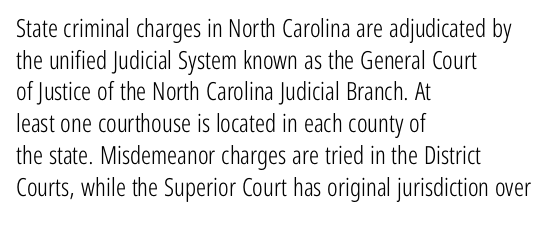
The characters are drawn with everyday or finer stroke widths. The string is rendered with underlining switched off. Leading matches the norm, producing a regular column. This sample uses plain, unmodified letter spacing.
